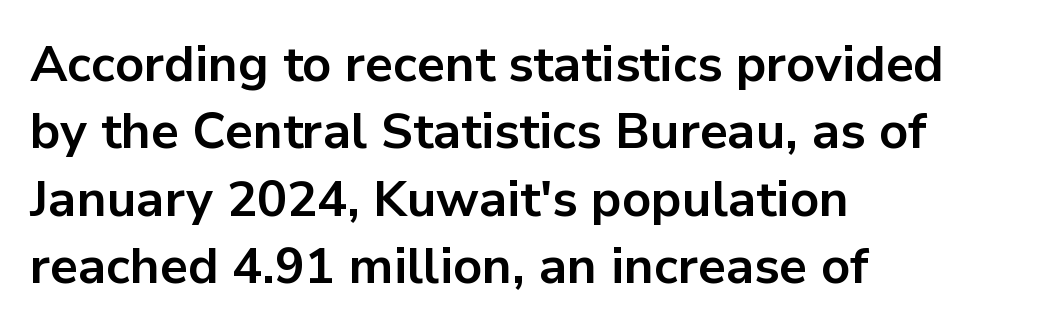
Q: Is the text bold? A: Yes.
Q: Is the text italic (slanted)? A: No, it is upright.
Q: Is the typeface a serif or a sans-serif typeface? A: Sans-serif.
Q: Is the text underlined? A: No.
Q: How is the paragraph aligned? A: Left-aligned.
Q: Is the spacing between letters normal or unusually wide? A: Normal.
Q: Is the spacing between lines tight, normal or loose? A: Normal.
Q: Width (condensed, normal, or wide)? A: Normal.
Q: Stroke contrast? A: Low.
Q: x-height? A: Medium.
Q: Monospaced? A: No.
